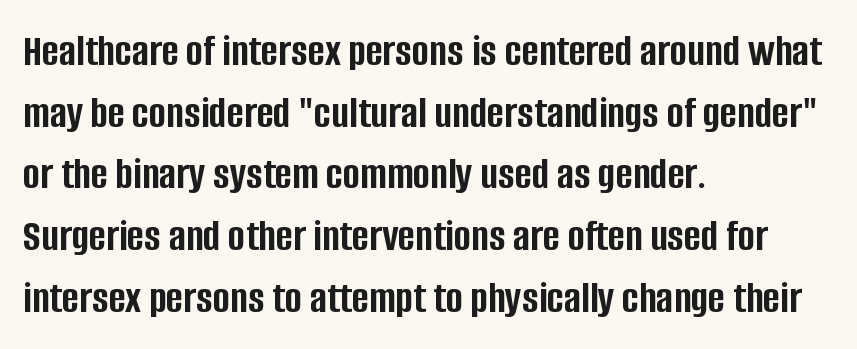
The image shows 46 px semibold, condensed sans-serif type, upright; set left-aligned, normal line spacing (1.34x), normal letter spacing, not underlined; low stroke contrast and a large x-height.
